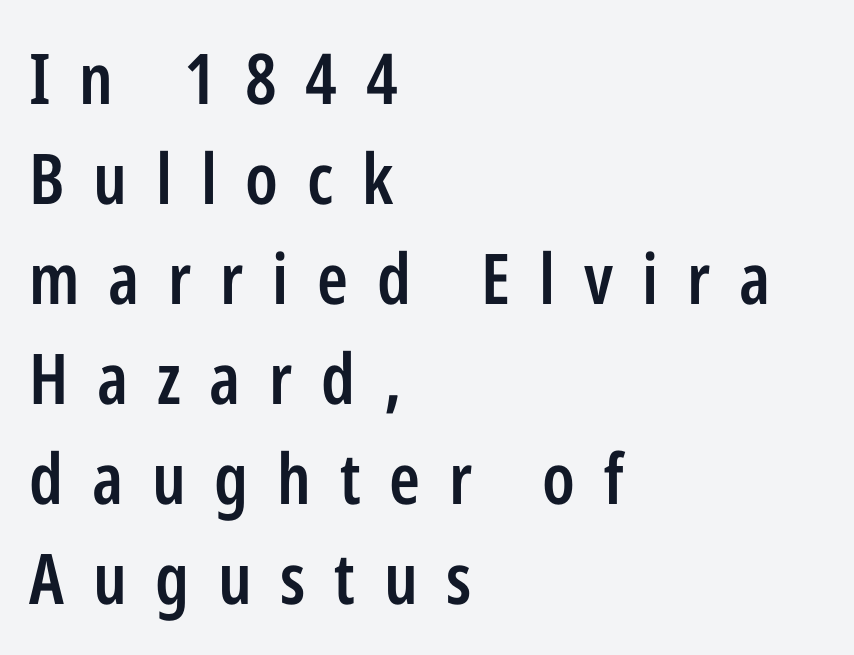
Q: Is the text bold? A: Semi-bold.
Q: Is the text italic (slanted)? A: No, it is upright.
Q: Is the typeface a serif or a sans-serif typeface? A: Sans-serif.
Q: Is the text underlined? A: No.
Q: How is the paragraph aligned? A: Left-aligned.
Q: Is the spacing between letters normal or unusually wide? A: Unusually wide.
Q: Is the spacing between lines tight, normal or loose? A: Normal.
Q: Width (condensed, normal, or wide)? A: Condensed.
Q: Stroke contrast? A: Low.
Q: x-height? A: Medium.
Q: Monospaced? A: No.
